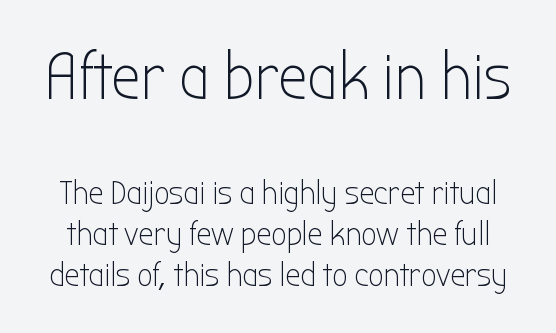
Q: Is the text bold? A: No.
Q: Is the text italic (slanted)? A: No, it is upright.
Q: Is the typeface a serif or a sans-serif typeface? A: Sans-serif.
Q: Is the text underlined? A: No.
Q: Is the spacing between letters normal or unusually wide? A: Normal.
Q: Which block of text is set in a larger size, the first (top) or the second (bottom)? A: The first (top) one.
Q: Width (condensed, normal, or wide)? A: Condensed.
Q: Stroke contrast? A: Low.
Q: x-height? A: Medium.
Q: Monospaced? A: No.
